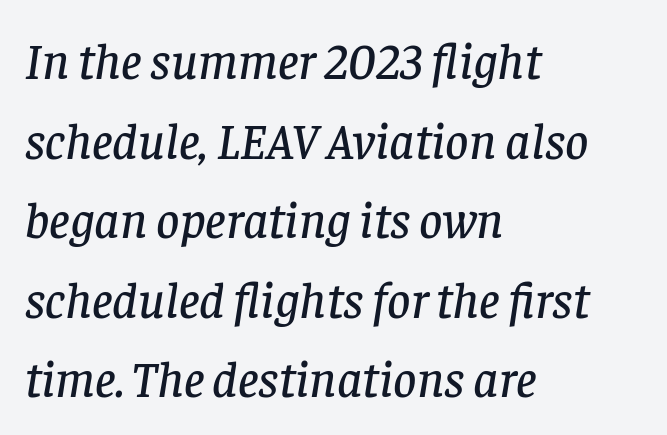
Q: Is the text italic (slanted)? A: Yes, it leans right by about 8 degrees.
Q: Is the typeface a serif or a sans-serif typeface? A: Serif.
Q: Is the text underlined? A: No.
Q: How is the paragraph aligned? A: Left-aligned.
Q: Is the spacing between letters normal or unusually wide? A: Normal.
Q: Is the spacing between lines tight, normal or loose? A: Normal.
Q: Width (condensed, normal, or wide)? A: Normal.
Q: Stroke contrast? A: Low.
Q: x-height? A: Large.
Q: Monospaced? A: No.
